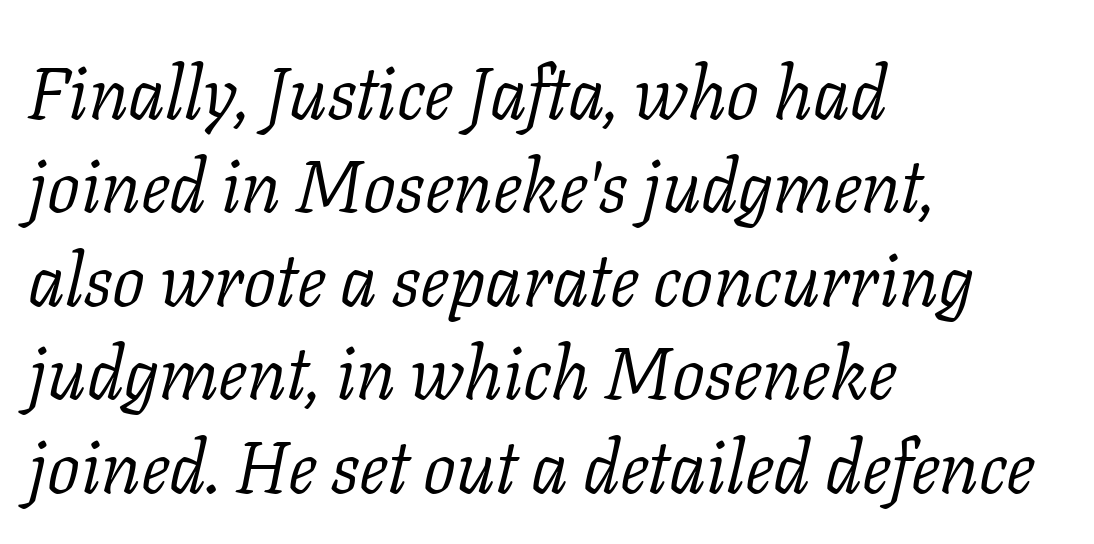
Casual observation: everything's shoved over to the left. A typesetter would mark this as italic. Plain, unruled lines of type. A serif font was chosen for this passage. One glance says typical: line gaps are just what's usual. The passage shown is typed in a proportional face where columns would drift.
